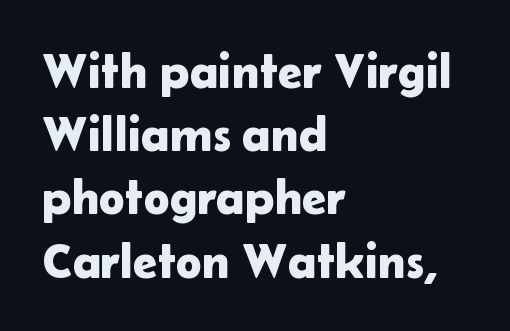
{"serif": "no", "italic": "no", "width": "normal", "stroke_contrast": "low", "x_height": "medium", "monospaced": "no", "underline": "no", "align": "left", "line_spacing": "normal", "line_spacing_ratio": 1.29, "letter_spacing": "normal", "letter_spacing_em": 0.0, "glyph_px": 49}
